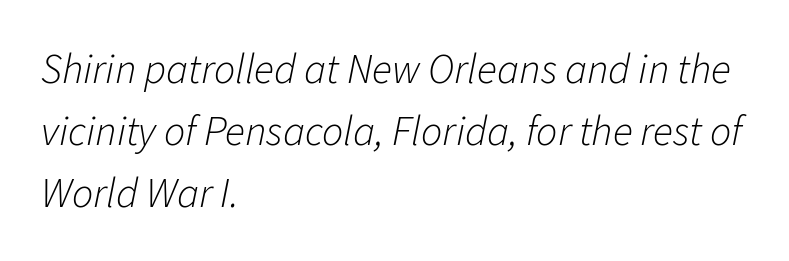
The image shows 42 px light type, italic (leaning right); set left-aligned, normal line spacing (1.48x), normal letter spacing, not underlined; low stroke contrast and a medium x-height.
